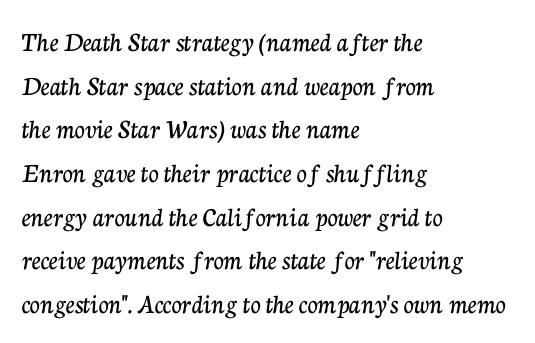
The image shows 28 px serif type; set left-aligned, normal line spacing (1.56x), normal letter spacing, not underlined; low stroke contrast and a medium x-height.
